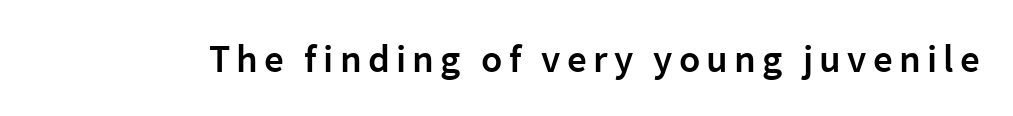
Q: Is the text bold? A: Semi-bold.
Q: Is the text italic (slanted)? A: No, it is upright.
Q: Is the typeface a serif or a sans-serif typeface? A: Sans-serif.
Q: Is the text underlined? A: No.
Q: Width (condensed, normal, or wide)? A: Normal.
Q: Stroke contrast? A: Low.
Q: x-height? A: Medium.
Q: Monospaced? A: No.
